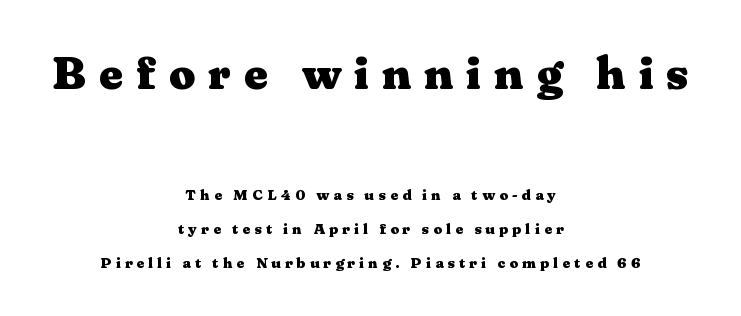
{"serif": "yes", "italic": "no", "bold": "yes", "weight": "heavy", "width": "wide", "stroke_contrast": "medium", "x_height": "medium", "monospaced": "no", "underline": "no", "align": "center", "line_spacing": "loose", "line_spacing_ratio": 2.26, "letter_spacing": "wide", "letter_spacing_em": 0.28, "larger_block": "first", "size_ratio": 3.07, "glyph_px": 46}
